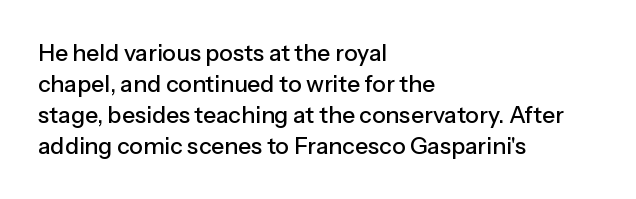
Q: Is the text italic (slanted)? A: No, it is upright.
Q: Is the text underlined? A: No.
Q: How is the paragraph aligned? A: Left-aligned.
Q: Is the spacing between letters normal or unusually wide? A: Normal.
Q: Is the spacing between lines tight, normal or loose? A: Normal.
